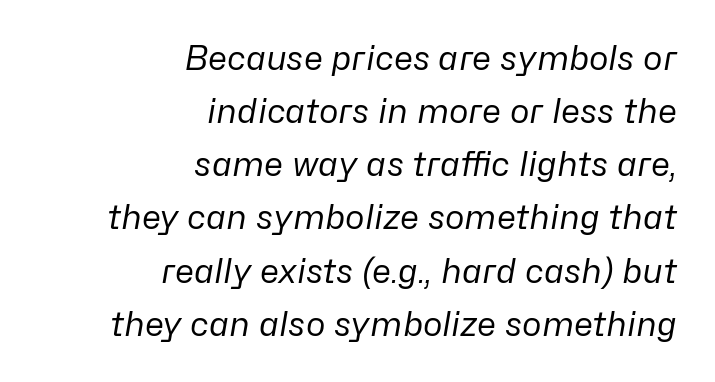
{"italic": "yes", "lean": "right", "slant_degrees": 10, "bold": "no", "weight": "regular", "width": "normal", "stroke_contrast": "low", "x_height": "medium", "monospaced": "no", "underline": "no", "align": "right", "line_spacing": "normal", "line_spacing_ratio": 1.61, "letter_spacing": "normal", "letter_spacing_em": 0.0, "glyph_px": 33}
